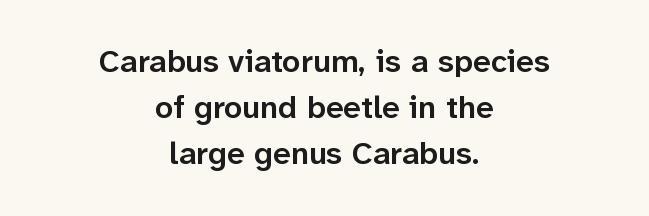
The image shows 32 px semibold sans-serif type, upright; set centered, normal line spacing (1.44x), normal letter spacing, not underlined; low stroke contrast and a medium x-height.
